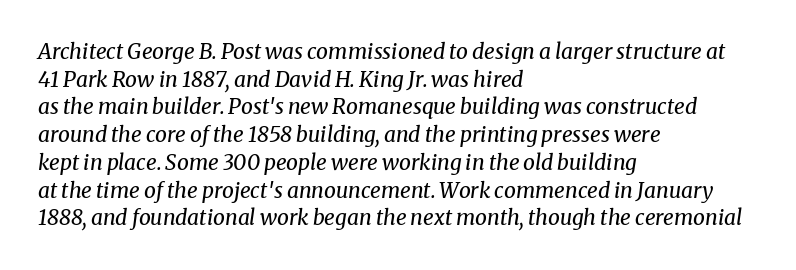
Notice how the passage keeps a crisp vertical edge on the left only. Inter-character spacing is left at the font's built-in metrics. Plain, unruled lines of type. The letterforms sit at book weight or below.
